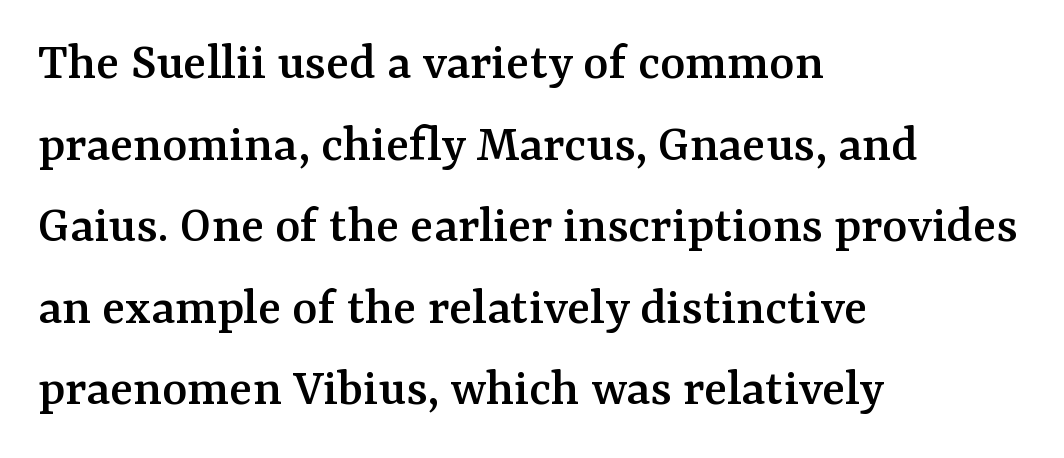
The image shows 54 px serif type, upright; set left-aligned, normal line spacing (1.51x), normal letter spacing, not underlined; medium stroke contrast and a medium x-height.
